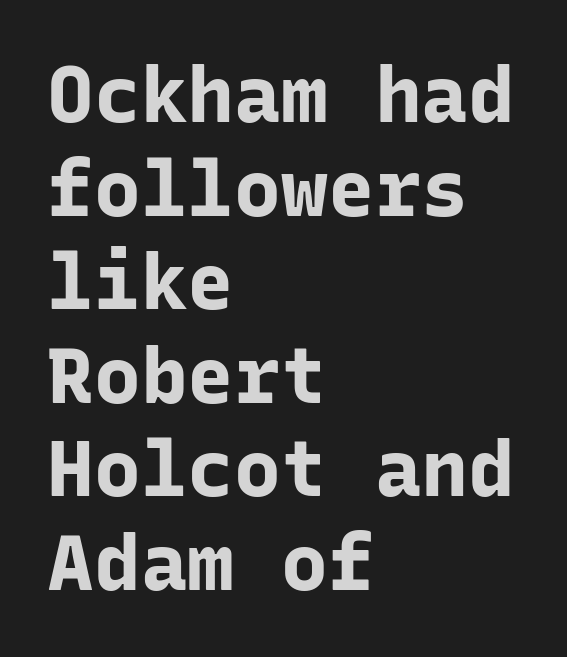
Left-aligned paragraph, ragged on the right. Tracking here is standard; glyphs follow each other at the usual distance. Does the lettering tilt? It doesn't — this is upright. Classification — sans serif. Glance below the letters and you will spot only blank space.
